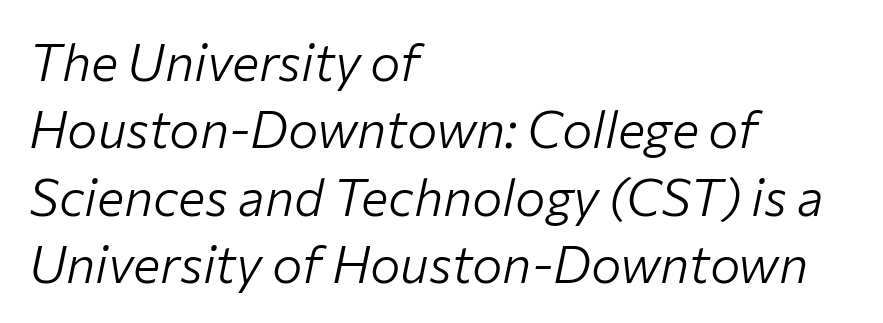
These lines keep a tight, regular rhythm from letter to letter. Short and long lines alike share a common starting point at left. The letters are slanted; this is an italic face. Unbolded letterforms with no extra heft. No word sits above an underline. What's the leading like? Ordinary, nothing unusual.
